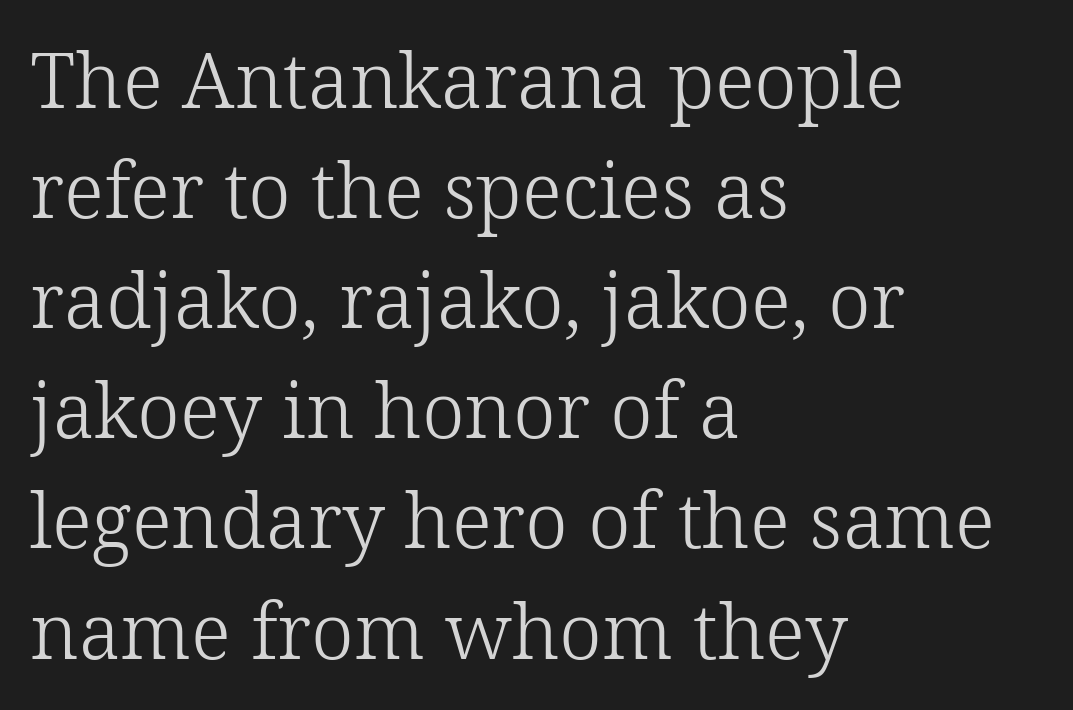
The image shows 77 px light serif type, upright; set left-aligned, normal line spacing (1.43x), normal letter spacing, not underlined; low stroke contrast and a medium x-height.
